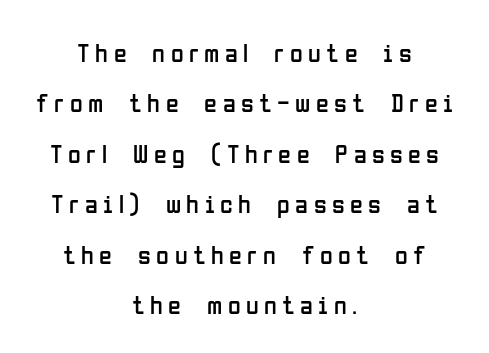
You could fit nearly another row in the gap between these rows. The type sits square on the baseline with zero lean. The foot of each line stays bare and open. The typesetter chose a symmetrical, centered arrangement here.
